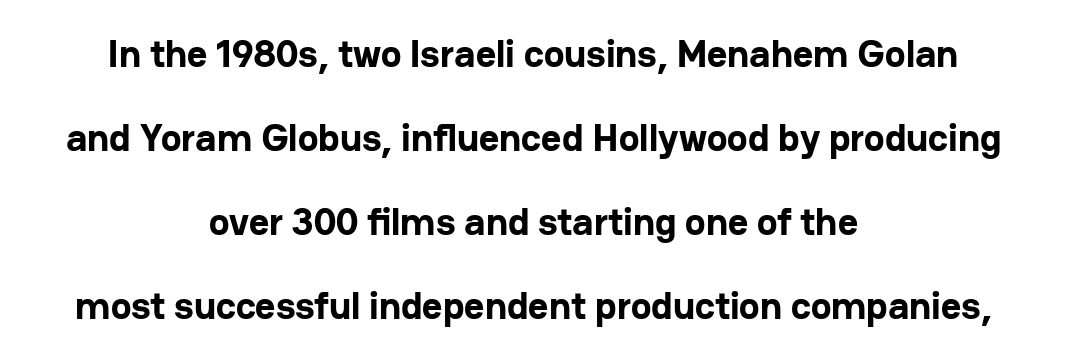
The image shows 39 px bold sans-serif type, upright; set centered, loose line spacing (2.15x), normal letter spacing, not underlined; low stroke contrast and a medium x-height.
